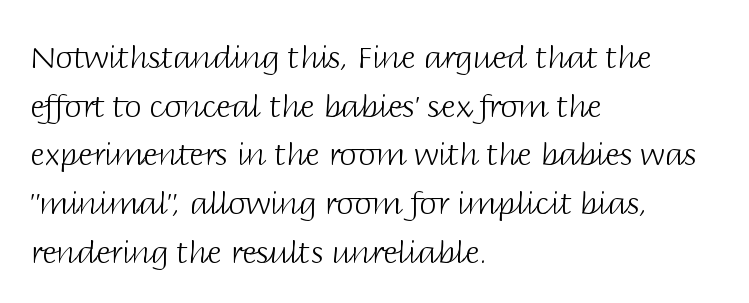
Q: Is the text bold? A: No.
Q: Is the text italic (slanted)? A: No, it is upright.
Q: Is the typeface a serif or a sans-serif typeface? A: Sans-serif.
Q: Is the text underlined? A: No.
Q: How is the paragraph aligned? A: Left-aligned.
Q: Is the spacing between letters normal or unusually wide? A: Normal.
Q: Is the spacing between lines tight, normal or loose? A: Normal.
Q: Width (condensed, normal, or wide)? A: Normal.
Q: Stroke contrast? A: Low.
Q: x-height? A: Large.
Q: Monospaced? A: No.
